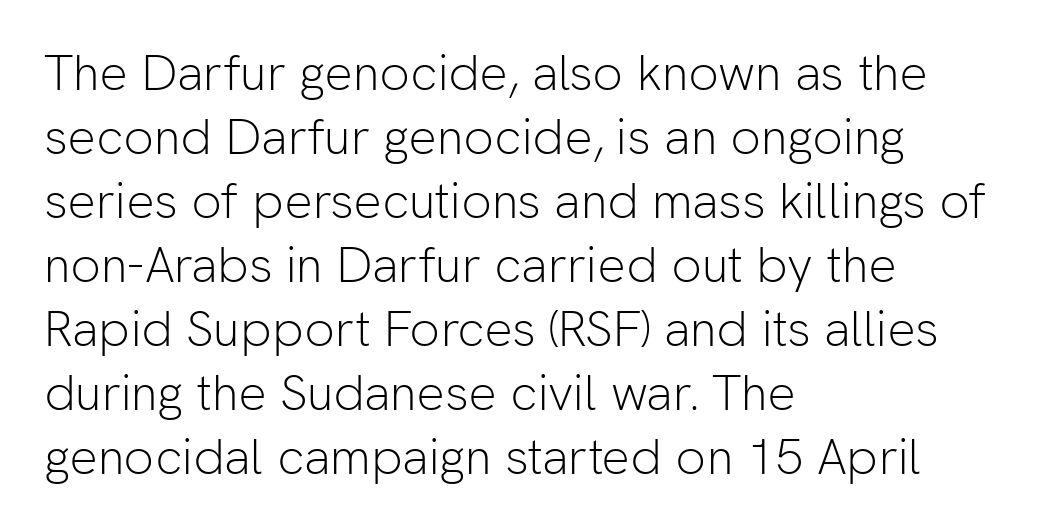
{"serif": "no", "italic": "no", "bold": "no", "weight": "light", "width": "normal", "stroke_contrast": "low", "x_height": "medium", "monospaced": "no", "underline": "no", "align": "left", "line_spacing": "normal", "line_spacing_ratio": 1.28, "letter_spacing": "normal", "letter_spacing_em": 0.0, "glyph_px": 50}
